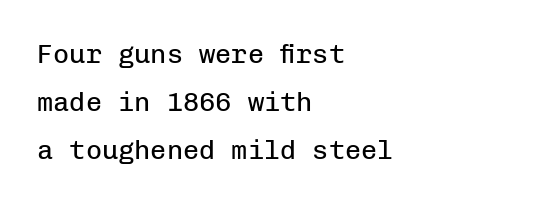
{"italic": "no", "bold": "no", "underline": "no", "align": "left", "line_spacing_ratio": 1.77, "letter_spacing": "normal", "letter_spacing_em": 0.0, "glyph_px": 27}
